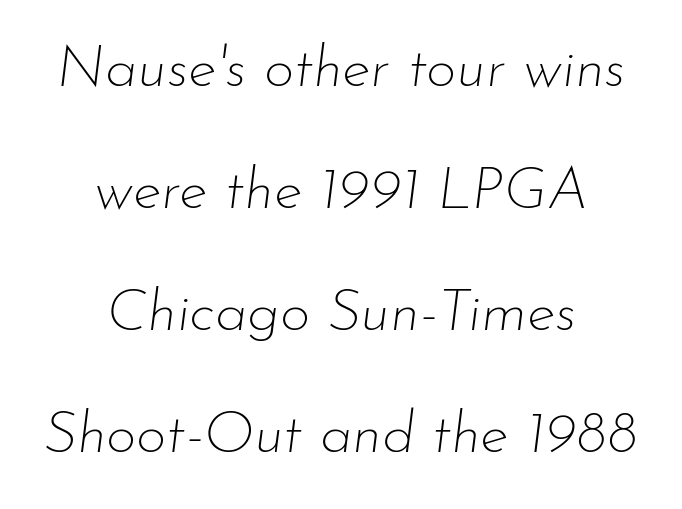
The image shows 59 px thin type, italic (leaning right); set centered, loose line spacing (2.07x), normal letter spacing, not underlined; low stroke contrast and a small x-height.
